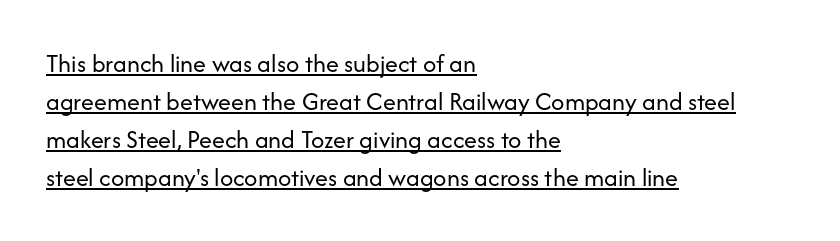
The image shows 26 px text type, upright; set left-aligned, normal line spacing (1.46x), normal letter spacing, underlined.
